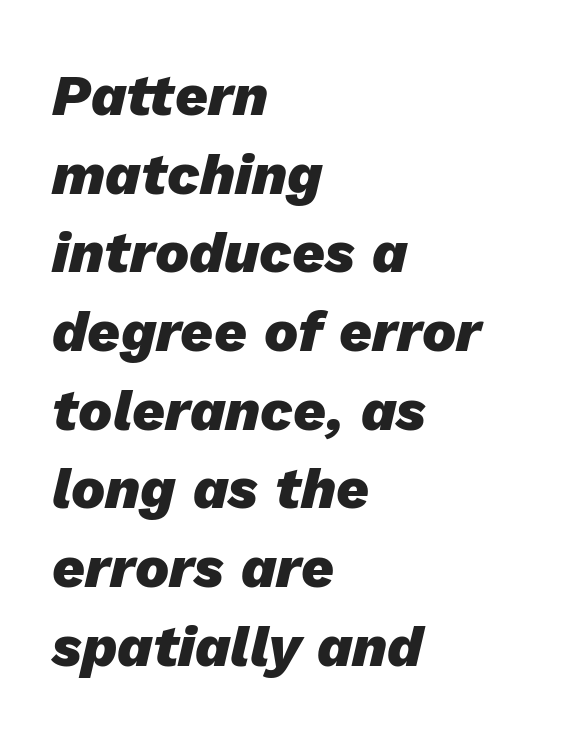
Q: Is the text bold? A: Yes.
Q: Is the text italic (slanted)? A: Yes, it leans right by about 13 degrees.
Q: Is the text underlined? A: No.
Q: How is the paragraph aligned? A: Left-aligned.
Q: Is the spacing between letters normal or unusually wide? A: Normal.
Q: Is the spacing between lines tight, normal or loose? A: Normal.
Q: Width (condensed, normal, or wide)? A: Normal.
Q: Stroke contrast? A: Low.
Q: x-height? A: Medium.
Q: Monospaced? A: No.
